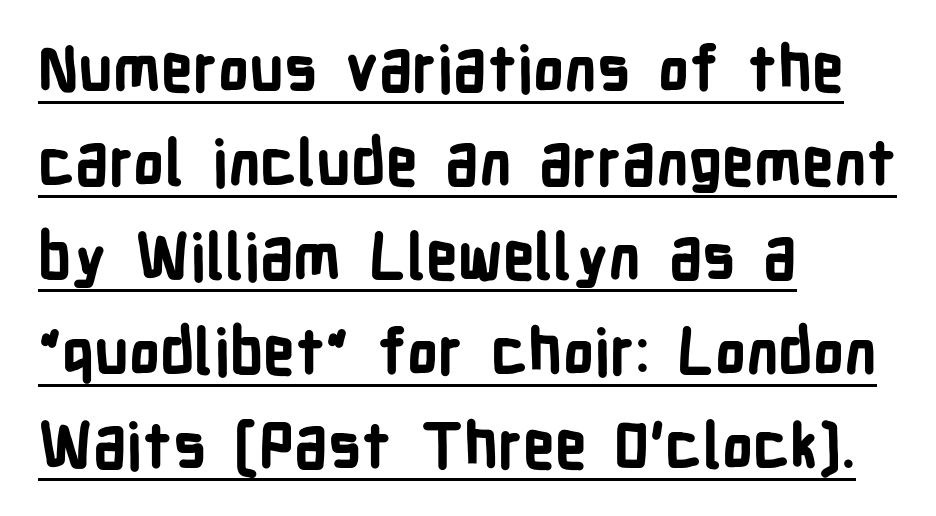
{"serif": "no", "italic": "no", "bold": "yes", "weight": "bold", "width": "condensed", "stroke_contrast": "low", "x_height": "medium", "monospaced": "no", "underline": "yes", "align": "left", "line_spacing": "normal", "line_spacing_ratio": 1.52, "letter_spacing": "normal", "letter_spacing_em": 0.0, "glyph_px": 62}
